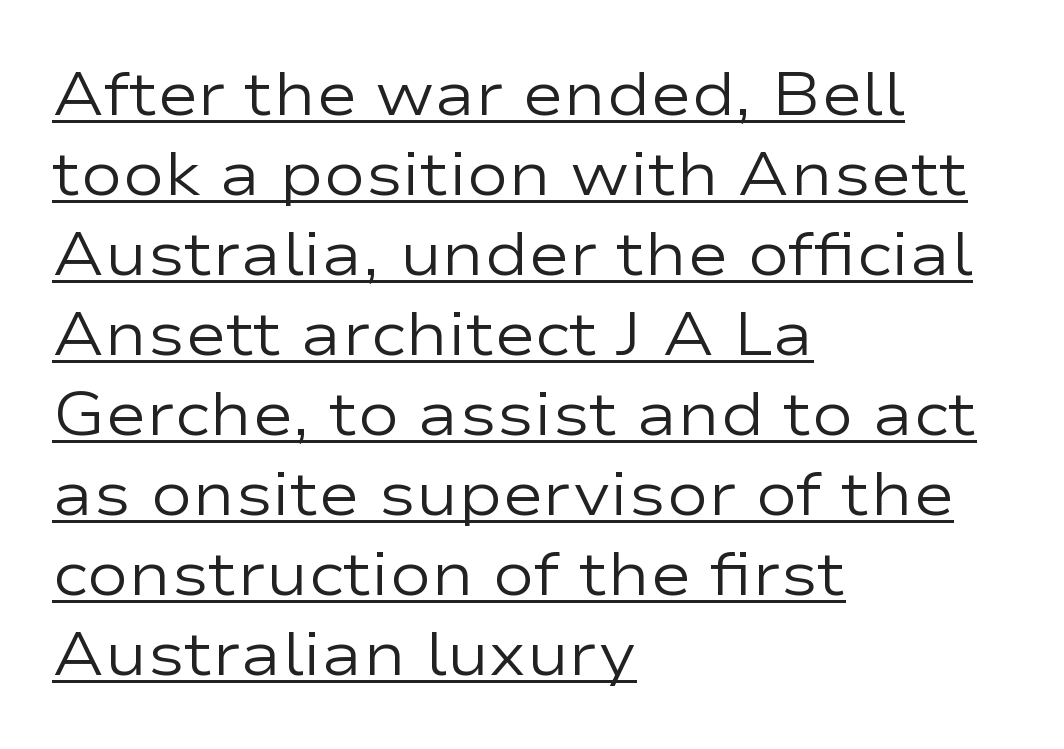
Every character sits straight up, as roman type does. The passage is arranged the way most books set body copy — flush left. Reading down the column, the eye jumps a familiar distance to each next line. The typeface chosen for these lines omits serifs.
